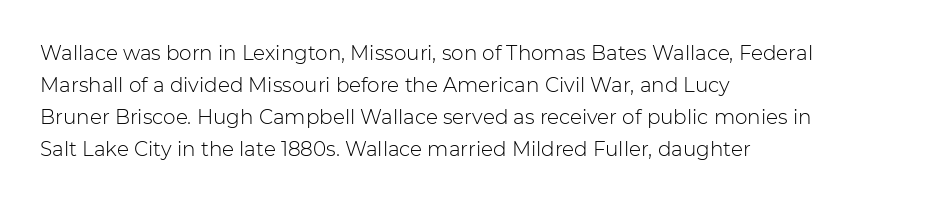
Q: Is the text bold? A: No.
Q: Is the text italic (slanted)? A: No, it is upright.
Q: Is the text underlined? A: No.
Q: How is the paragraph aligned? A: Left-aligned.
Q: Is the spacing between letters normal or unusually wide? A: Normal.
Q: Is the spacing between lines tight, normal or loose? A: Normal.
